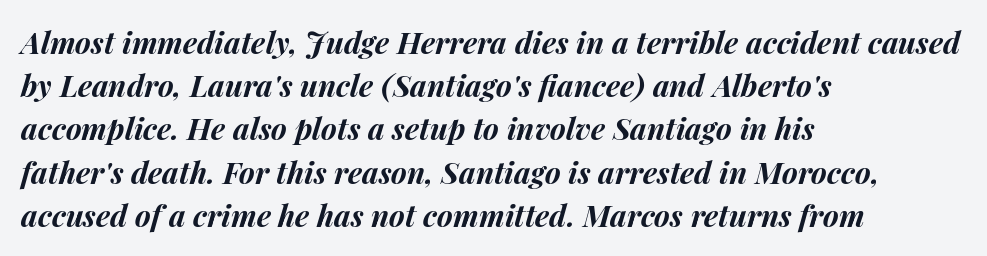
Words float on clear page, feet unadorned. How are the letters spaced? Ordinarily, with no added tracking. Typographic density is high because the face is bold. Do the characters align in a grid? No, the font is proportional.
